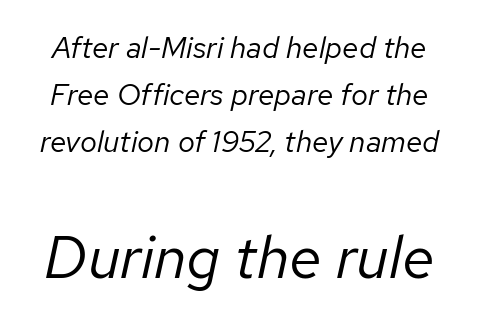
Any mark beneath the type? The region is blank. The gaps between neighbouring characters are ordinary and unremarkable. The space between consecutive lines is moderate. Character size in the trailing block exceeds that of the leading block. Tall strokes in this sample are angled rather than plumb.
